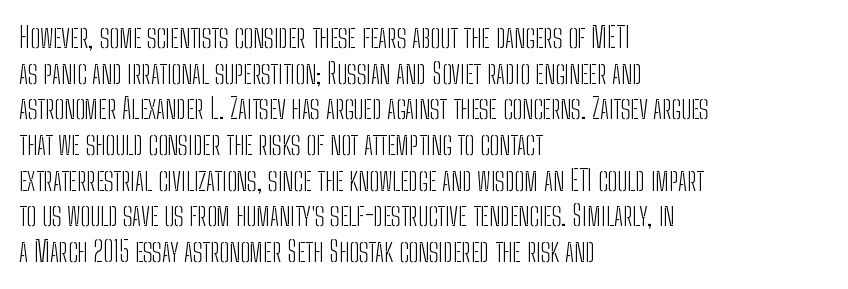
{"serif": "no", "italic": "no", "bold": "no", "weight": "light", "width": "condensed", "stroke_contrast": "low", "x_height": "medium", "monospaced": "no", "underline": "no", "align": "left", "line_spacing_ratio": 1.23, "letter_spacing": "normal", "letter_spacing_em": 0.0, "glyph_px": 29}
